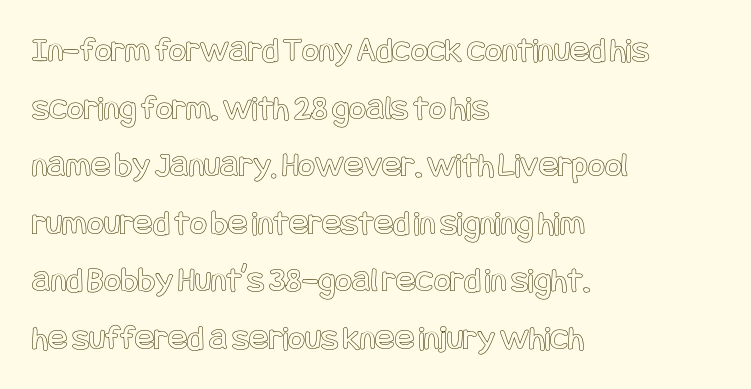
Q: Is the text italic (slanted)? A: No, it is upright.
Q: Is the text underlined? A: No.
Q: How is the paragraph aligned? A: Left-aligned.
Q: Is the spacing between letters normal or unusually wide? A: Normal.
Q: Is the spacing between lines tight, normal or loose? A: Normal.
Q: Width (condensed, normal, or wide)? A: Condensed.
Q: x-height? A: Large.
